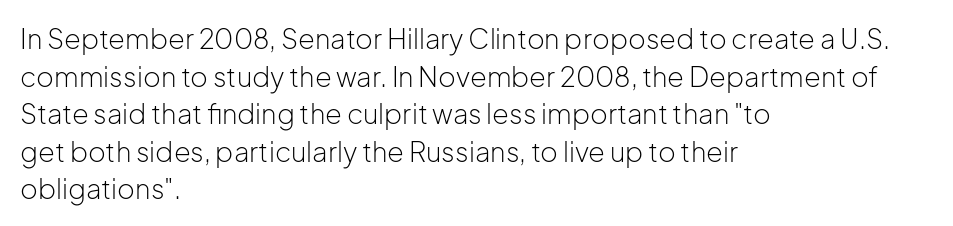
{"italic": "no", "bold": "no", "underline": "no", "align": "left", "line_spacing": "normal", "line_spacing_ratio": 1.39, "letter_spacing": "normal", "letter_spacing_em": 0.0, "glyph_px": 27}
